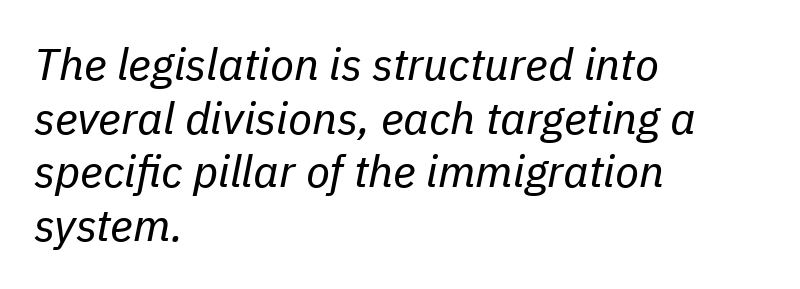
The image shows 44 px regular-weight type, italic (leaning right); set left-aligned, line spacing 1.22x, normal letter spacing, not underlined; low stroke contrast and a medium x-height.
